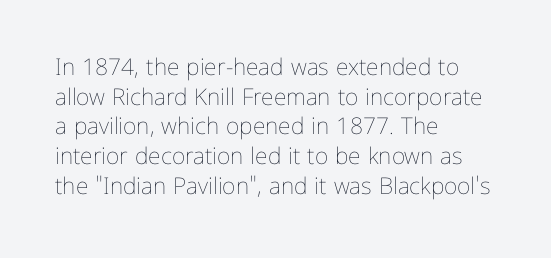
{"italic": "no", "bold": "no", "underline": "no", "align": "left", "line_spacing": "normal", "line_spacing_ratio": 1.29, "letter_spacing": "normal", "letter_spacing_em": 0.0, "glyph_px": 23}
